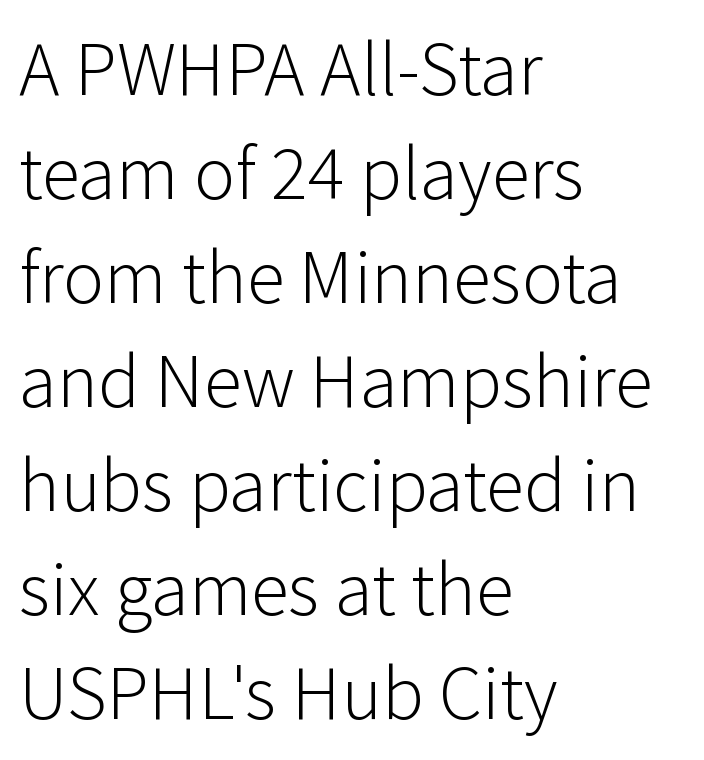
Q: Is the text bold? A: No.
Q: Is the text italic (slanted)? A: No, it is upright.
Q: Is the typeface a serif or a sans-serif typeface? A: Sans-serif.
Q: Is the text underlined? A: No.
Q: How is the paragraph aligned? A: Left-aligned.
Q: Is the spacing between letters normal or unusually wide? A: Normal.
Q: Is the spacing between lines tight, normal or loose? A: Normal.
Q: Width (condensed, normal, or wide)? A: Normal.
Q: Stroke contrast? A: Low.
Q: x-height? A: Medium.
Q: Monospaced? A: No.
